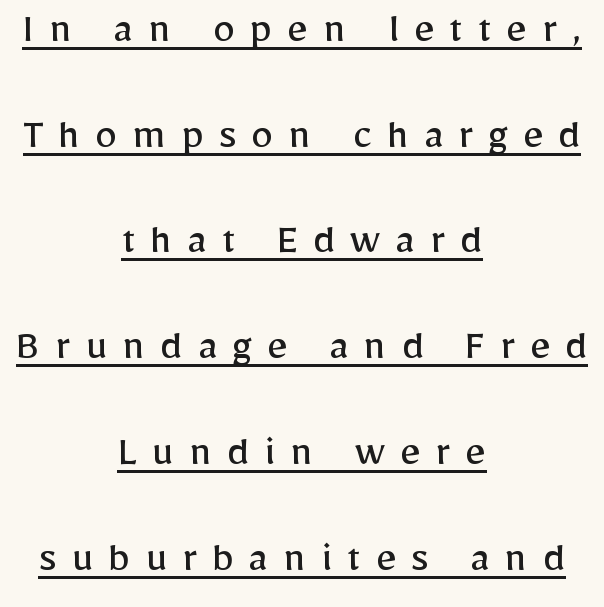
You can tell it's not italic because the verticals are truly vertical. Caption: lettering with a line underneath. Every row of glyphs is offset so its center matches the block's center. The strokes carry an ordinary text weight at most. These lines are rendered in a variable-pitch font.
